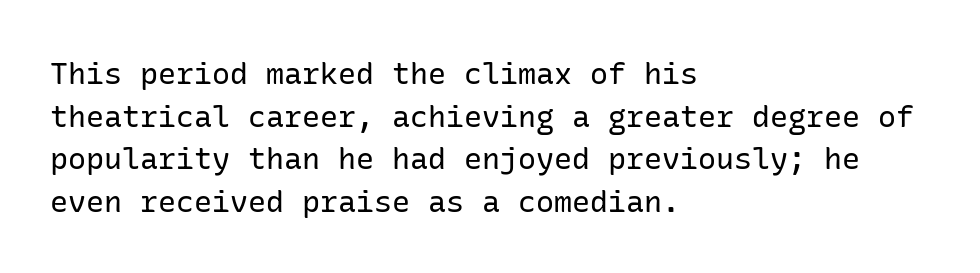
Is this a heavy cut? Hardly; it is regular or lighter. Serifs: no, the terminals of the letterforms are clean. Descenders are the only things crossing below the line. The tracking reads as untouched default to a designer's eye.
